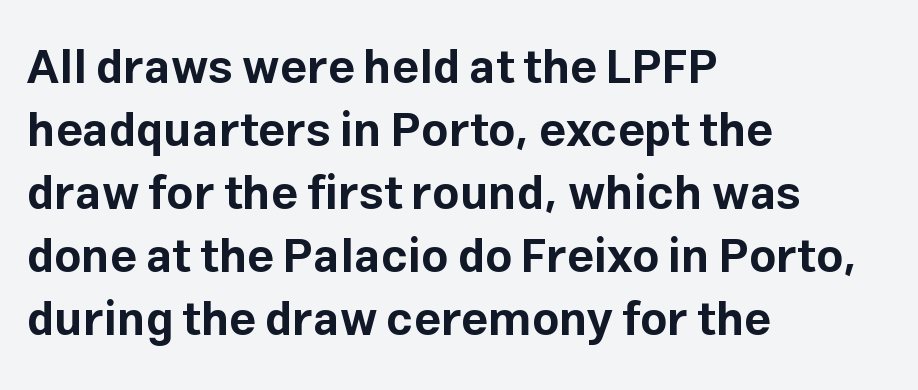
{"serif": "no", "italic": "no", "bold": "yes", "weight": "bold", "width": "normal", "stroke_contrast": "low", "x_height": "medium", "monospaced": "no", "underline": "no", "align": "left", "line_spacing": "normal", "line_spacing_ratio": 1.34, "letter_spacing": "normal", "letter_spacing_em": 0.0, "glyph_px": 47}
